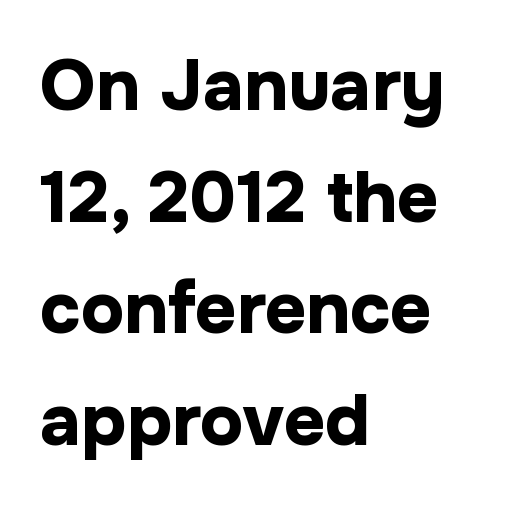
The image shows 72 px bold sans-serif type, upright; set left-aligned, normal line spacing (1.55x), normal letter spacing, not underlined; low stroke contrast and a medium x-height.
